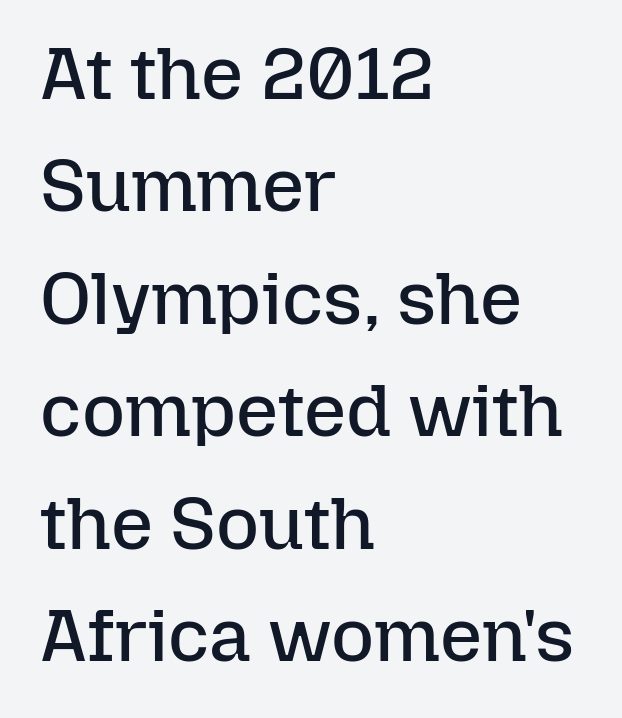
Q: Is the text bold? A: No.
Q: Is the text italic (slanted)? A: No, it is upright.
Q: Is the text underlined? A: No.
Q: How is the paragraph aligned? A: Left-aligned.
Q: Is the spacing between letters normal or unusually wide? A: Normal.
Q: Is the spacing between lines tight, normal or loose? A: Normal.
Q: Width (condensed, normal, or wide)? A: Normal.
Q: Stroke contrast? A: Low.
Q: x-height? A: Medium.
Q: Monospaced? A: No.
